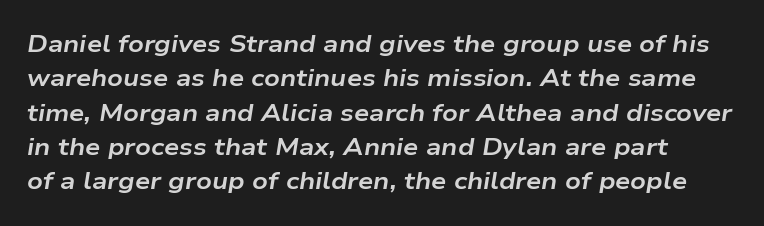
{"italic": "yes", "lean": "right", "slant_degrees": 9, "bold": "yes", "underline": "no", "line_spacing": "normal", "line_spacing_ratio": 1.43, "letter_spacing": "normal", "letter_spacing_em": 0.0, "glyph_px": 24}
